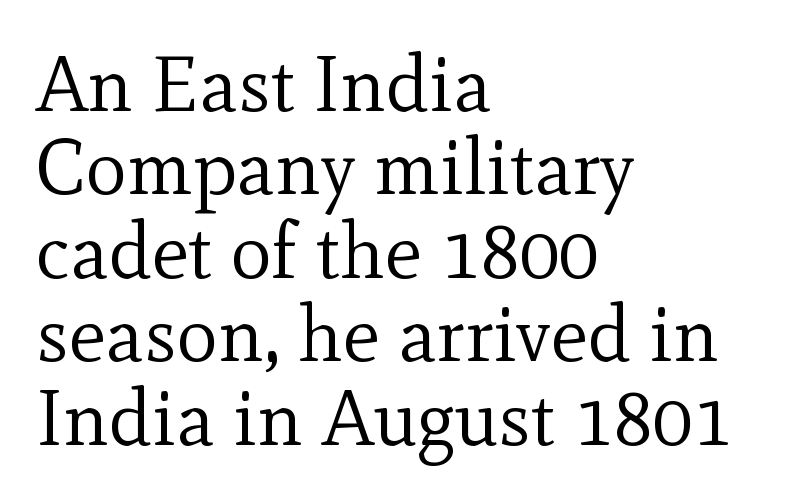
The image shows 78 px regular-weight serif type, upright; set left-aligned, tight line spacing (1.07x), normal letter spacing, not underlined; a small x-height.
